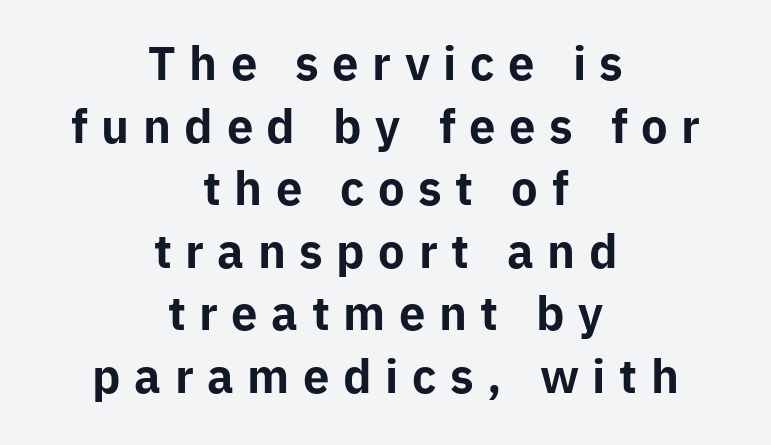
Q: Is the text bold? A: Yes.
Q: Is the text italic (slanted)? A: No, it is upright.
Q: Is the typeface a serif or a sans-serif typeface? A: Sans-serif.
Q: Is the text underlined? A: No.
Q: How is the paragraph aligned? A: Centered.
Q: Is the spacing between letters normal or unusually wide? A: Unusually wide.
Q: Is the spacing between lines tight, normal or loose? A: Normal.
Q: Width (condensed, normal, or wide)? A: Normal.
Q: Stroke contrast? A: Low.
Q: x-height? A: Medium.
Q: Monospaced? A: No.
